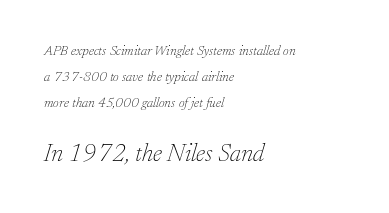
The image shows 25 px text type, italic (leaning right); set left-aligned, line spacing 1.86x, normal letter spacing, not underlined; the second (bottom) block is 1.79x larger.
